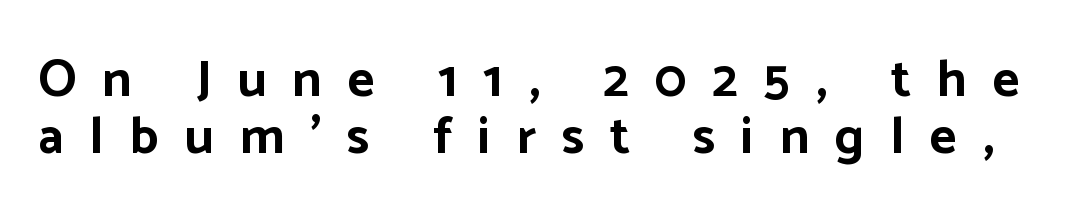
Q: Is the text bold? A: Yes.
Q: Is the text italic (slanted)? A: No, it is upright.
Q: Is the typeface a serif or a sans-serif typeface? A: Sans-serif.
Q: Is the text underlined? A: No.
Q: Is the spacing between letters normal or unusually wide? A: Unusually wide.
Q: Is the spacing between lines tight, normal or loose? A: Tight.
Q: Width (condensed, normal, or wide)? A: Normal.
Q: Stroke contrast? A: Low.
Q: x-height? A: Medium.
Q: Monospaced? A: No.
